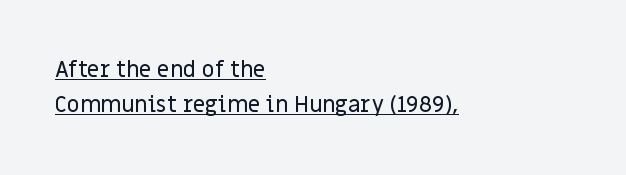
Q: Is the text italic (slanted)? A: No, it is upright.
Q: Is the text underlined? A: Yes.
Q: How is the paragraph aligned? A: Left-aligned.
Q: Is the spacing between letters normal or unusually wide? A: Normal.
Q: Is the spacing between lines tight, normal or loose? A: Normal.
